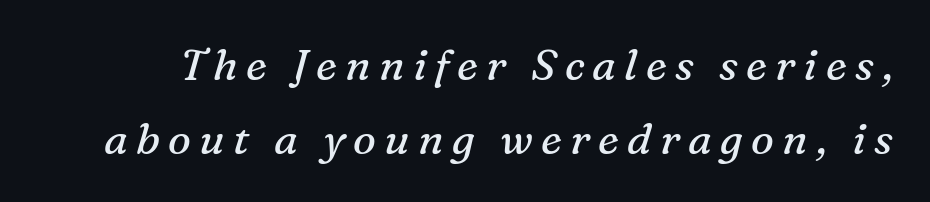
The image shows 43 px regular-weight serif type, italic (leaning right); set line spacing 1.72x, not underlined; medium stroke contrast and a medium x-height.
